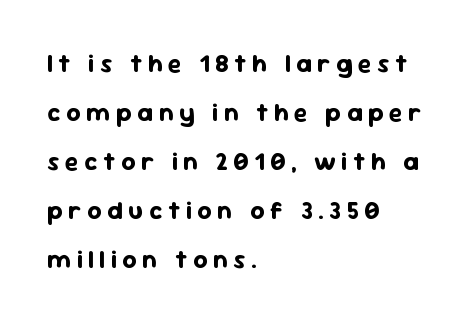
Q: Is the text bold? A: Yes.
Q: Is the text italic (slanted)? A: No, it is upright.
Q: Is the text underlined? A: No.
Q: How is the paragraph aligned? A: Left-aligned.
Q: Is the spacing between letters normal or unusually wide? A: Unusually wide.
Q: Is the spacing between lines tight, normal or loose? A: Loose.
